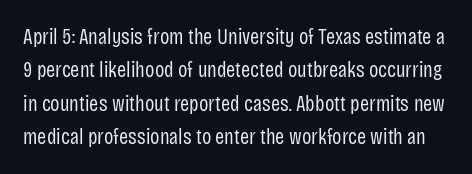
Q: Is the text bold? A: No.
Q: Is the text italic (slanted)? A: No, it is upright.
Q: Is the text underlined? A: No.
Q: Is the spacing between letters normal or unusually wide? A: Normal.
Q: Is the spacing between lines tight, normal or loose? A: Normal.
